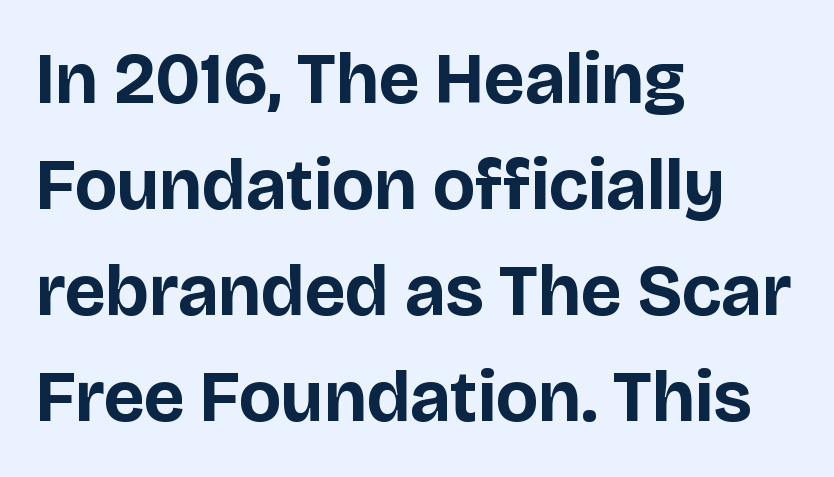
The image shows 72 px bold sans-serif type, upright; set left-aligned, normal line spacing (1.47x), normal letter spacing, not underlined; low stroke contrast and a large x-height.
